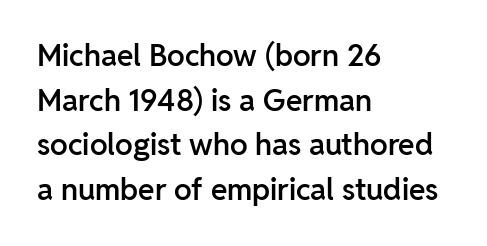
On the weight axis this lands at semibold, roughly 600. This sample keeps an unexceptional amount of space between lines. You could not count columns in this text — the font is proportionally spaced. Words float on clear page, feet unadorned.
